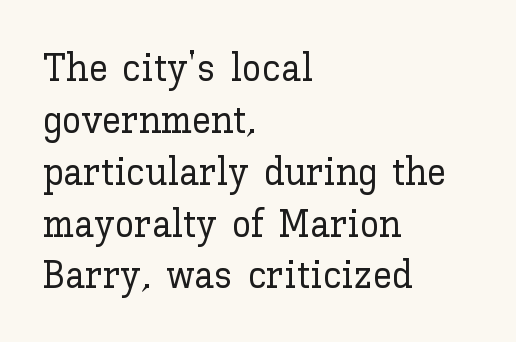
Anything drawn beneath the words? Only blank space. Is this a fixed-width face? No — the glyphs have proportional, varying widths. These lines are set flush left with a ragged right edge. The lines sit at an ordinary, default distance from one another.
